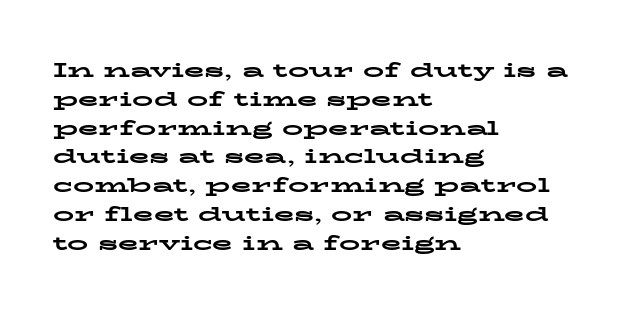
{"italic": "no", "bold": "yes", "underline": "no", "align": "left", "line_spacing": "normal", "line_spacing_ratio": 1.37, "letter_spacing": "normal", "letter_spacing_em": 0.0, "glyph_px": 21}
